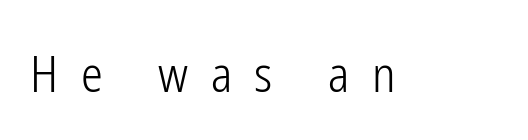
This rendering widens character spacing well past its baseline value. This sample uses a sans-serif face. This is the regular roman posture of the typeface. This sample has the flowing, uneven cadence of proportional lettering.
